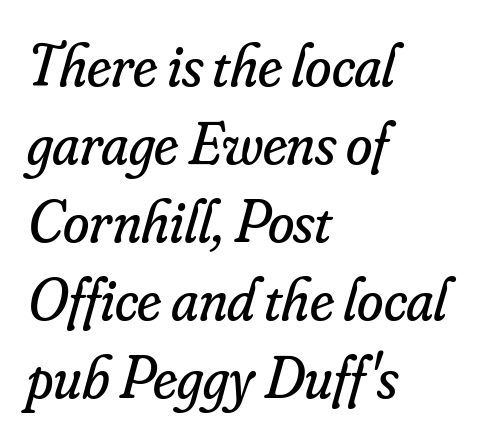
Q: Is the text bold? A: No.
Q: Is the text italic (slanted)? A: Yes, it leans right by about 16 degrees.
Q: Is the typeface a serif or a sans-serif typeface? A: Serif.
Q: Is the text underlined? A: No.
Q: How is the paragraph aligned? A: Left-aligned.
Q: Is the spacing between letters normal or unusually wide? A: Normal.
Q: Is the spacing between lines tight, normal or loose? A: Normal.
Q: Width (condensed, normal, or wide)? A: Normal.
Q: Stroke contrast? A: Low.
Q: x-height? A: Small.
Q: Monospaced? A: No.
